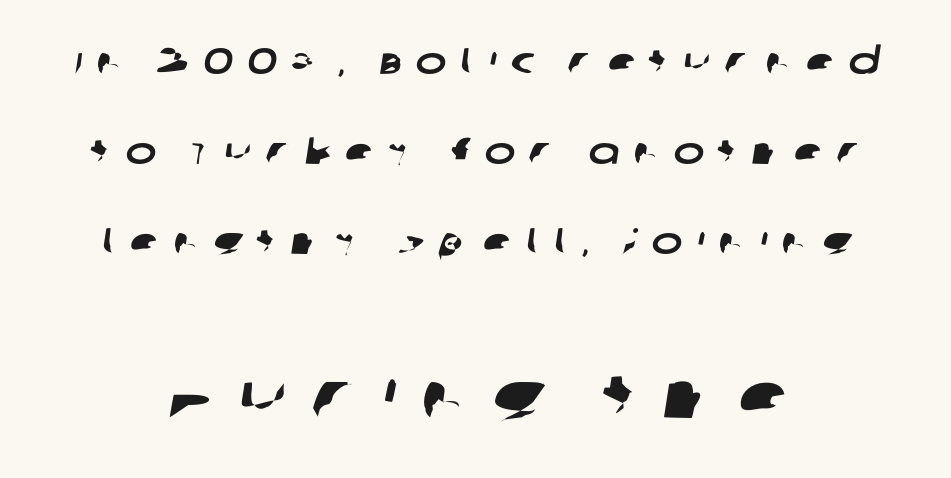
The image shows 65 px wide sans-serif type; set centered, loose line spacing (2.43x), unusually wide letter spacing (+0.37 em), not underlined; the second (bottom) block is 1.76x larger; low stroke contrast and a large x-height.
